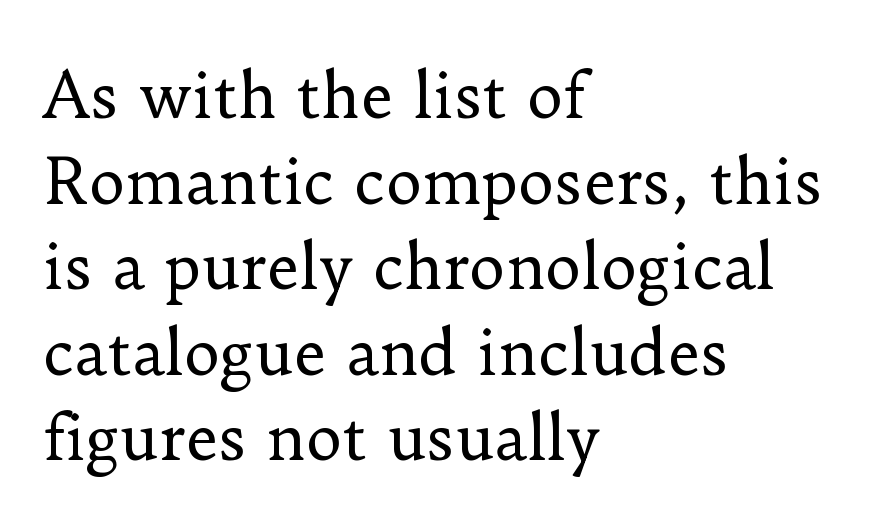
Q: Is the text bold? A: No.
Q: Is the text italic (slanted)? A: No, it is upright.
Q: Is the typeface a serif or a sans-serif typeface? A: Serif.
Q: Is the text underlined? A: No.
Q: How is the paragraph aligned? A: Left-aligned.
Q: Is the spacing between letters normal or unusually wide? A: Normal.
Q: Is the spacing between lines tight, normal or loose? A: Normal.
Q: Width (condensed, normal, or wide)? A: Normal.
Q: Stroke contrast? A: Low.
Q: x-height? A: Small.
Q: Monospaced? A: No.
